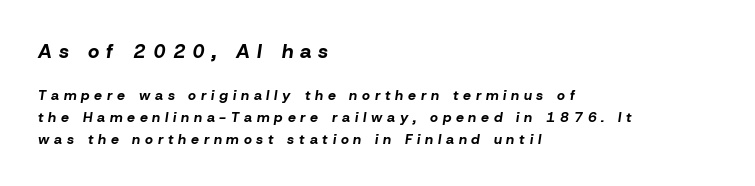
Q: Is the text bold? A: Yes.
Q: Is the text italic (slanted)? A: Yes, it leans right by about 8 degrees.
Q: Is the text underlined? A: No.
Q: How is the paragraph aligned? A: Left-aligned.
Q: Is the spacing between letters normal or unusually wide? A: Unusually wide.
Q: Is the spacing between lines tight, normal or loose? A: Normal.
Q: Which block of text is set in a larger size, the first (top) or the second (bottom)? A: The first (top) one.
